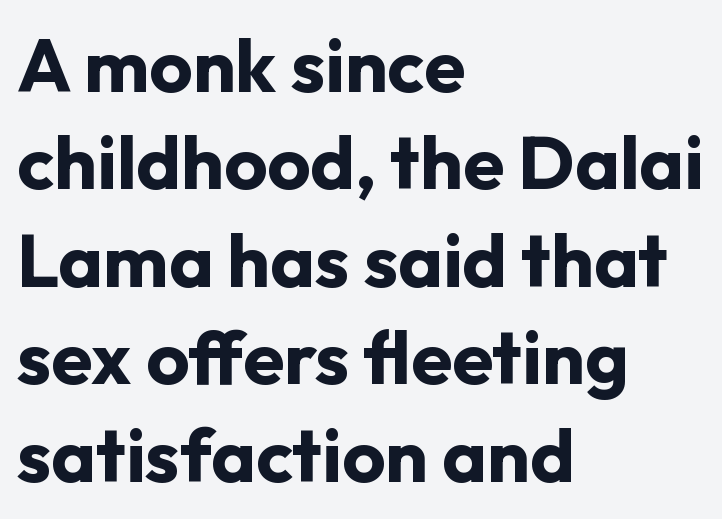
{"serif": "no", "italic": "no", "bold": "yes", "weight": "bold", "width": "normal", "stroke_contrast": "low", "x_height": "medium", "monospaced": "no", "underline": "no", "align": "left", "line_spacing": "normal", "line_spacing_ratio": 1.3, "letter_spacing": "normal", "letter_spacing_em": 0.0, "glyph_px": 75}
